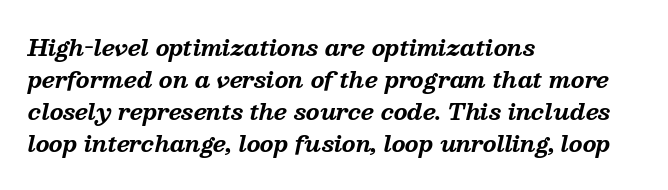
Q: Is the text bold? A: Yes.
Q: Is the text italic (slanted)? A: Yes, it leans right by about 13 degrees.
Q: Is the text underlined? A: No.
Q: How is the paragraph aligned? A: Left-aligned.
Q: Is the spacing between letters normal or unusually wide? A: Normal.
Q: Is the spacing between lines tight, normal or loose? A: Normal.
